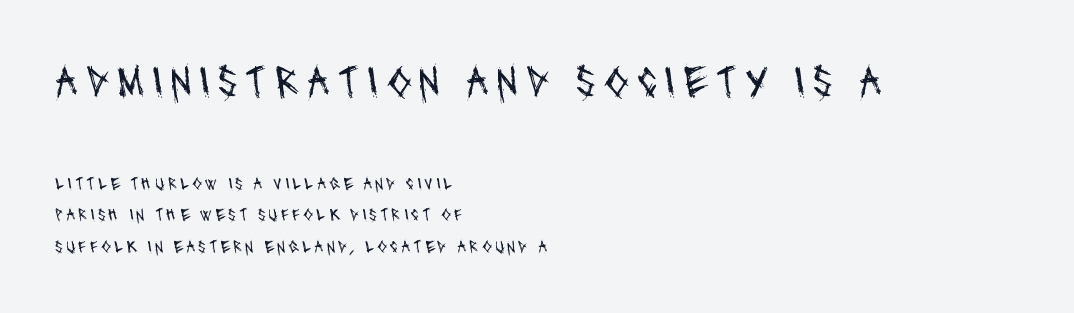
{"serif": "no", "bold": "no", "weight": "regular", "width": "condensed", "stroke_contrast": "medium", "x_height": "large", "monospaced": "no", "underline": "no", "align": "left", "line_spacing_ratio": 1.76, "larger_block": "first", "size_ratio": 2.56, "glyph_px": 46}
